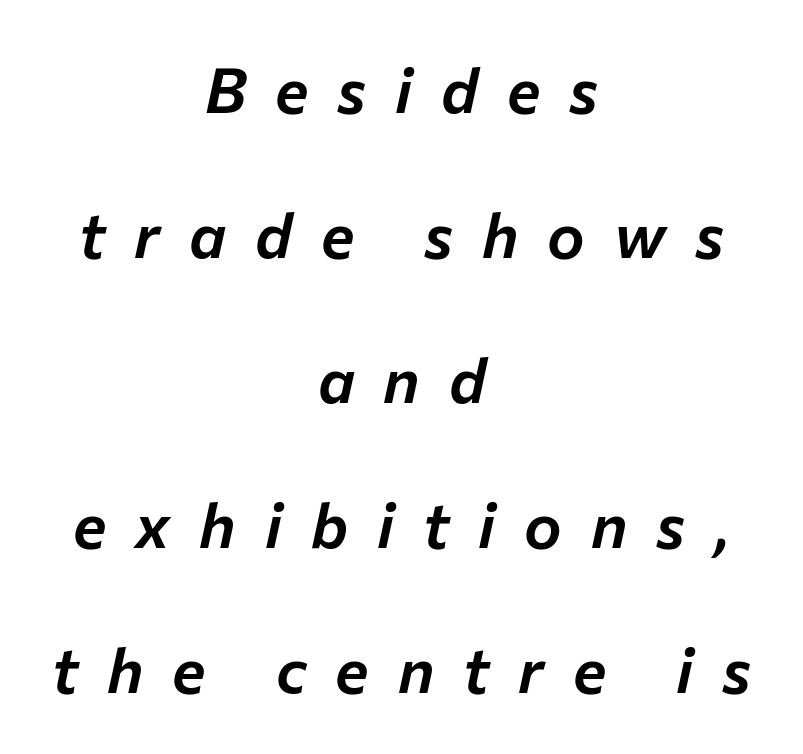
The rendering inserts visible extra space after every character. Slant detected: the letters are inclined. These lines stand farther apart than default settings would place them. The compositor balanced each line on the midline. Think of a printed novel: that variable character pitch is what you see here. Only glyphs here, with clear space below each row.
